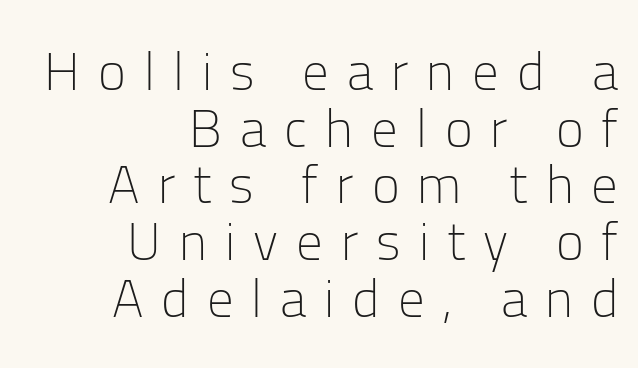
Note the varied advance widths — an 'i' is clearly narrower than an 'm'. The cut favours lightness, reaching ordinary text weight at its darkest. Unlike a traditional serif, this face leaves its strokes unadorned. Caption: multi-line text, flush right, ragged left.
